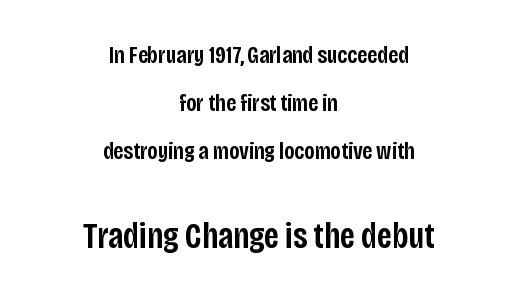
The image shows 36 px semibold, condensed sans-serif type, upright; set centered, loose line spacing (2.01x), normal letter spacing, not underlined; the second (bottom) block is 1.5x larger; low stroke contrast and a large x-height.
